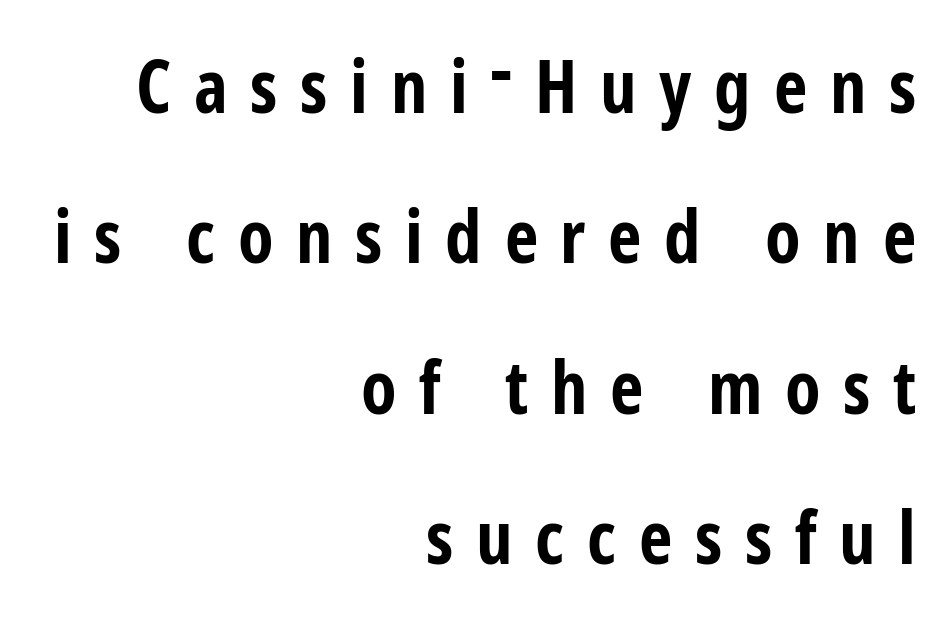
The image shows 73 px bold, condensed sans-serif type, upright; set right-aligned, loose line spacing (2.06x), unusually wide letter spacing (+0.31 em), not underlined; low stroke contrast and a medium x-height.
